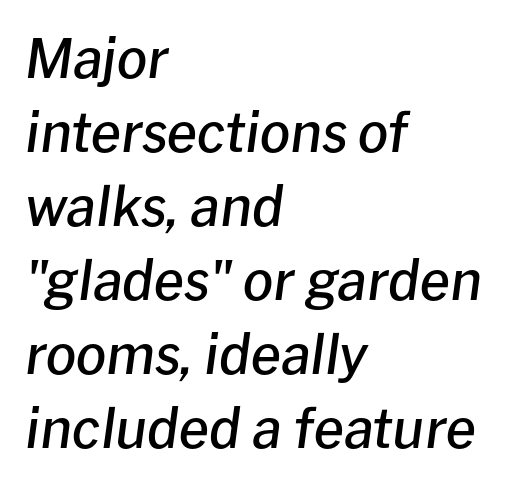
Q: Is the text bold? A: Semi-bold.
Q: Is the text italic (slanted)? A: Yes, it leans right by about 8 degrees.
Q: Is the text underlined? A: No.
Q: How is the paragraph aligned? A: Left-aligned.
Q: Is the spacing between letters normal or unusually wide? A: Normal.
Q: Is the spacing between lines tight, normal or loose? A: Normal.
Q: Width (condensed, normal, or wide)? A: Normal.
Q: Stroke contrast? A: Low.
Q: x-height? A: Medium.
Q: Monospaced? A: No.
